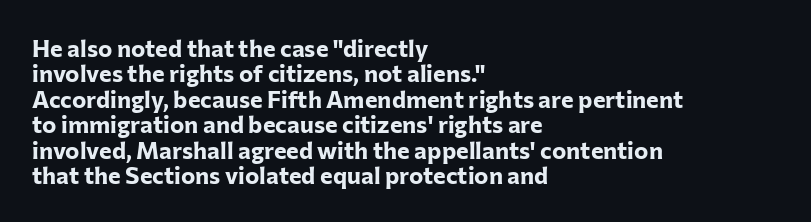
{"italic": "no", "bold": "yes", "underline": "no", "align": "left", "line_spacing": "tight", "line_spacing_ratio": 1.06, "letter_spacing": "normal", "letter_spacing_em": 0.0, "glyph_px": 24}
